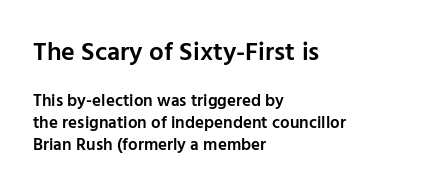
{"italic": "no", "bold": "semi", "underline": "no", "align": "left", "line_spacing": "normal", "line_spacing_ratio": 1.31, "letter_spacing": "normal", "letter_spacing_em": 0.0, "larger_block": "first", "size_ratio": 1.53, "glyph_px": 26}
